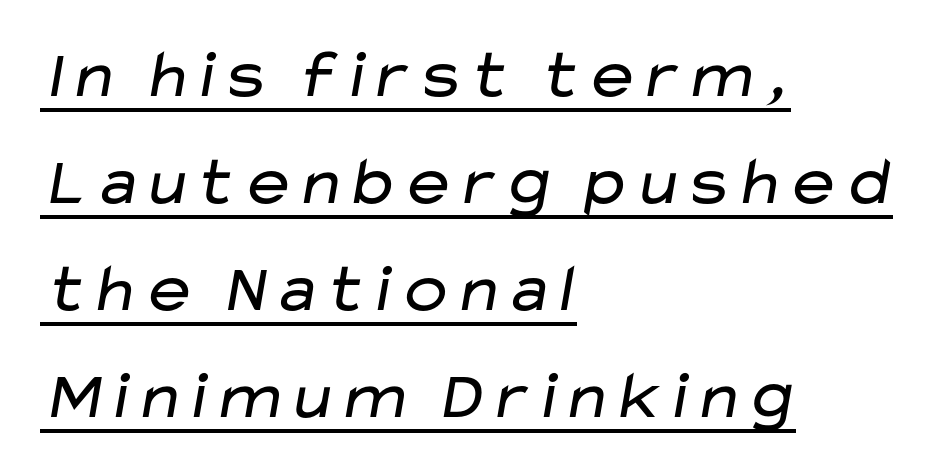
{"serif": "no", "bold": "no", "weight": "regular", "width": "wide", "stroke_contrast": "low", "x_height": "medium", "monospaced": "no", "underline": "yes", "align": "left", "line_spacing": "normal", "line_spacing_ratio": 1.55, "letter_spacing": "normal", "letter_spacing_em": 0.0, "glyph_px": 69}
